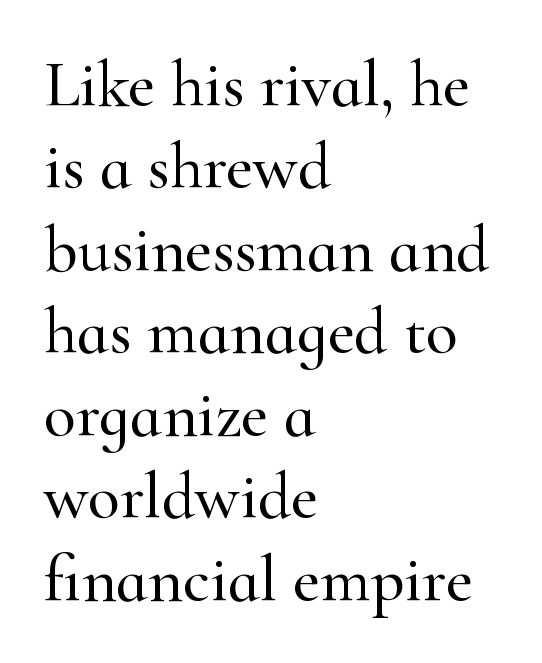
Q: Is the text italic (slanted)? A: No, it is upright.
Q: Is the typeface a serif or a sans-serif typeface? A: Serif.
Q: Is the text underlined? A: No.
Q: How is the paragraph aligned? A: Left-aligned.
Q: Is the spacing between letters normal or unusually wide? A: Normal.
Q: Is the spacing between lines tight, normal or loose? A: Normal.
Q: Width (condensed, normal, or wide)? A: Normal.
Q: Stroke contrast? A: High.
Q: x-height? A: Small.
Q: Monospaced? A: No.
